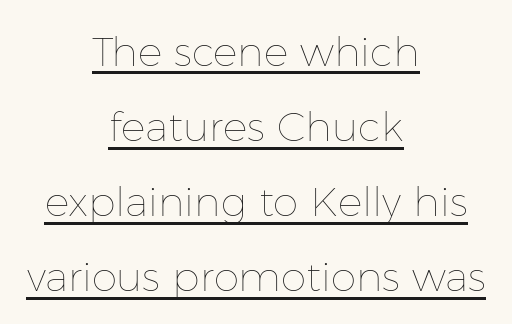
Q: Is the text bold? A: No.
Q: Is the text italic (slanted)? A: No, it is upright.
Q: Is the text underlined? A: Yes.
Q: How is the paragraph aligned? A: Centered.
Q: Is the spacing between letters normal or unusually wide? A: Normal.
Q: Width (condensed, normal, or wide)? A: Normal.
Q: Stroke contrast? A: Low.
Q: x-height? A: Medium.
Q: Monospaced? A: No.
